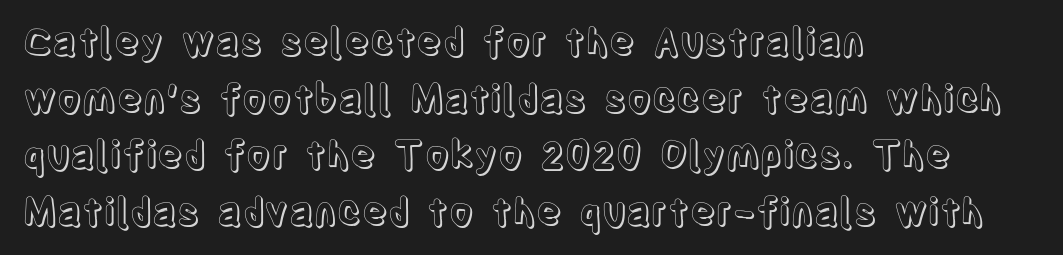
Q: Is the text italic (slanted)? A: No, it is upright.
Q: Is the text underlined? A: No.
Q: How is the paragraph aligned? A: Left-aligned.
Q: Is the spacing between letters normal or unusually wide? A: Normal.
Q: Is the spacing between lines tight, normal or loose? A: Normal.
Q: Width (condensed, normal, or wide)? A: Condensed.
Q: x-height? A: Large.
Q: Monospaced? A: No.
